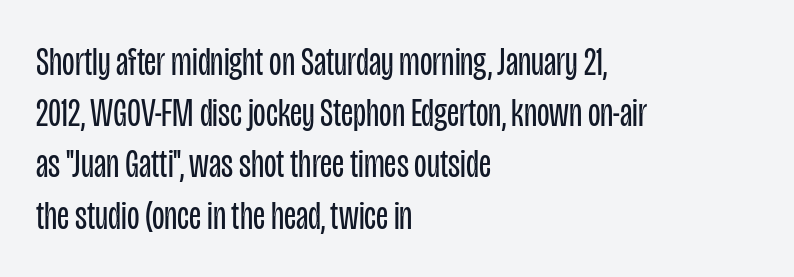
The passage shown is typed in a proportional face where columns would drift. Upright lettering throughout. Bare-footed words on every line. Interline gaps are of average width in this sample.
